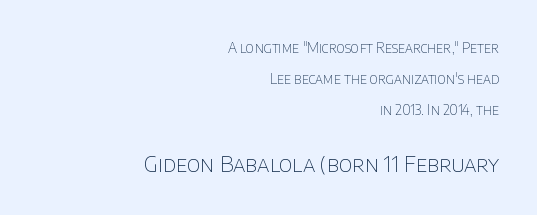
This is roman type, the default non-slanted kind. Bare-footed words on every line. Caption: upper text group reduced, lower text group enlarged. The designer dialed line spacing up above the default.
